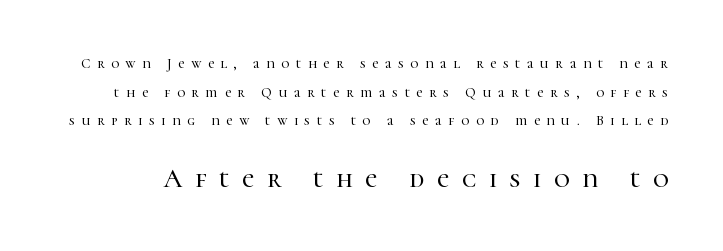
{"italic": "no", "underline": "no", "line_spacing": "loose", "line_spacing_ratio": 2.04, "letter_spacing": "wide", "letter_spacing_em": 0.47, "larger_block": "second", "size_ratio": 1.93, "glyph_px": 27}
